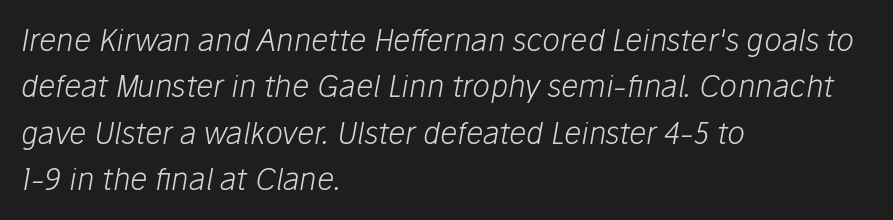
Q: Is the text bold? A: No.
Q: Is the text italic (slanted)? A: Yes, it leans right by about 10 degrees.
Q: Is the text underlined? A: No.
Q: How is the paragraph aligned? A: Left-aligned.
Q: Is the spacing between letters normal or unusually wide? A: Normal.
Q: Is the spacing between lines tight, normal or loose? A: Normal.
Q: Width (condensed, normal, or wide)? A: Normal.
Q: Stroke contrast? A: Low.
Q: x-height? A: Medium.
Q: Monospaced? A: No.
